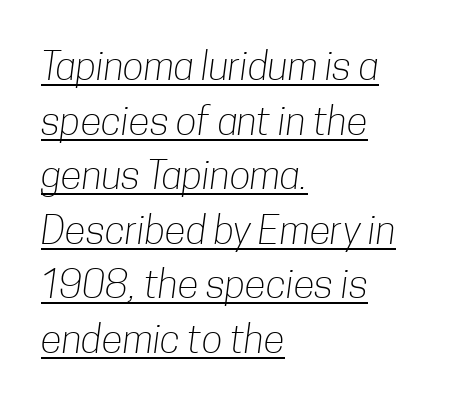
Type style note: lacks serifs. These lines are rendered in a variable-pitch font. If you measured baseline to baseline, you'd find a middling distance. Every row of glyphs begins at an identical x-position on the left.
